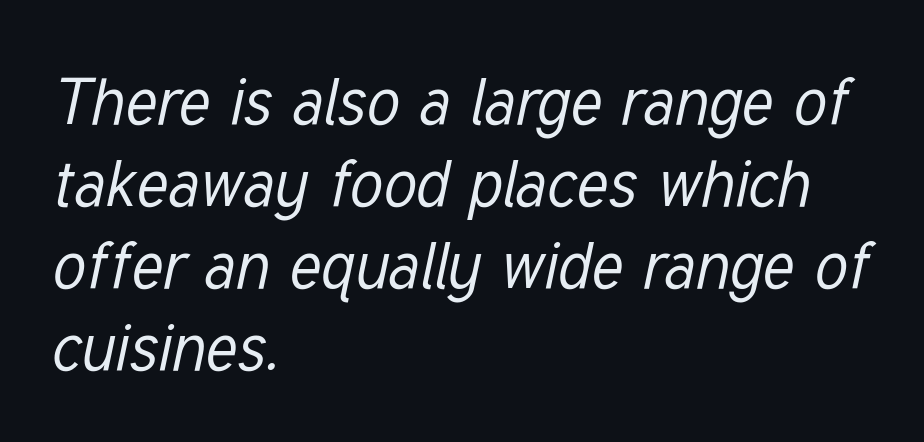
You could call the tracking neutral — neither tight nor loose. Unbolded letterforms with no extra heft. The setting favours the left margin, as ordinary paragraphs usually do. Looks like regular typesetting: each glyph gets only the width it needs. The passage shown leans; its letterforms are oblique.
